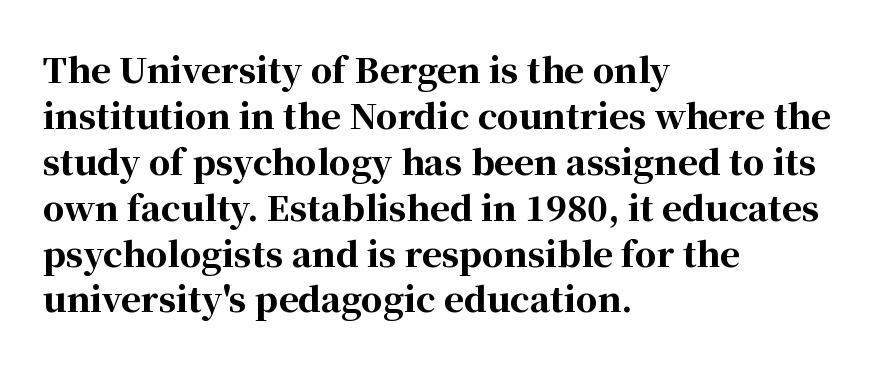
The gaps between neighbouring characters are ordinary and unremarkable. Typeset ragged right — the left edge is the straight one. Rows of type keep a routine distance in the vertical direction. Underlining? Definitely not there. The rendering uses a bold face; every stroke is thick and dark. Tall strokes in this sample are plumb rather than angled.
